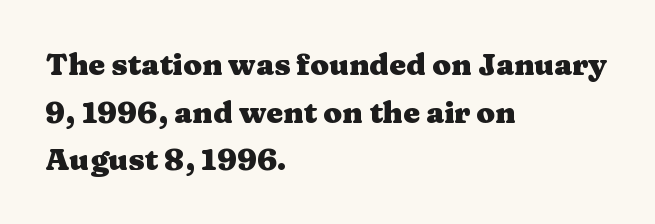
In CSS terms this would be text-align: left. This rendering features lettering with no underline. You could not count columns in this text — the font is proportionally spaced. Its strokes are broad and dark, the hallmark of bold type. Tracking value appears to be zero — textbook default spacing. A normal amount of white space separates one row of letters from the next.
